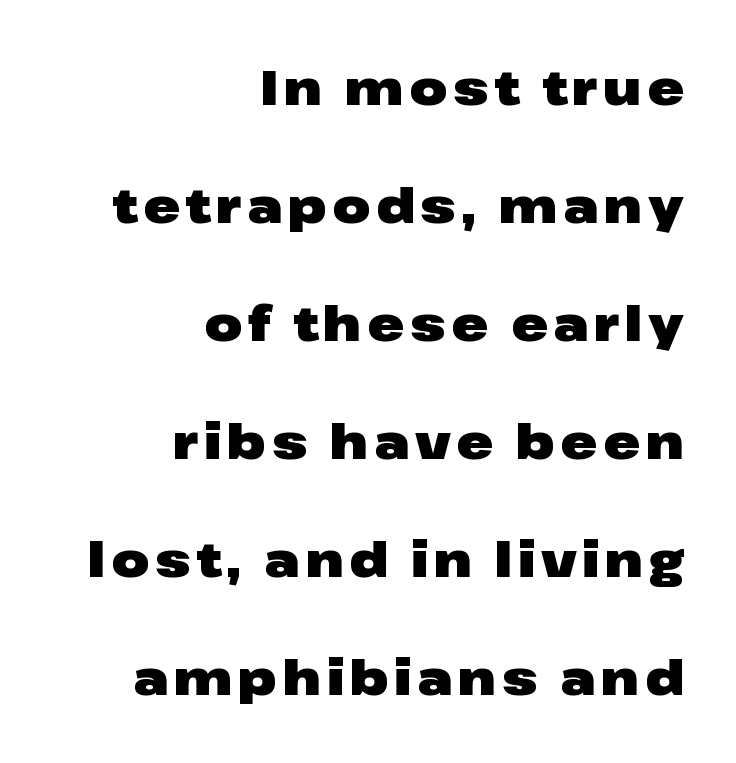
{"serif": "no", "italic": "no", "bold": "yes", "weight": "heavy", "width": "wide", "stroke_contrast": "low", "x_height": "medium", "monospaced": "no", "underline": "no", "align": "right", "line_spacing": "loose", "line_spacing_ratio": 2.41, "glyph_px": 49}
